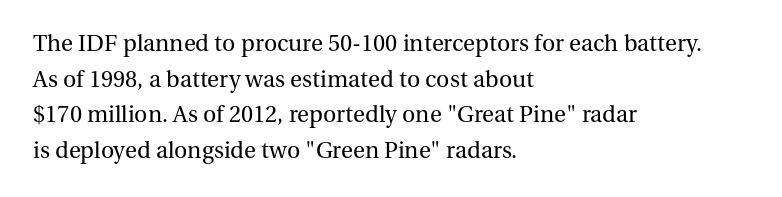
Q: Is the text bold? A: No.
Q: Is the text italic (slanted)? A: No, it is upright.
Q: Is the text underlined? A: No.
Q: How is the paragraph aligned? A: Left-aligned.
Q: Is the spacing between letters normal or unusually wide? A: Normal.
Q: Is the spacing between lines tight, normal or loose? A: Normal.
